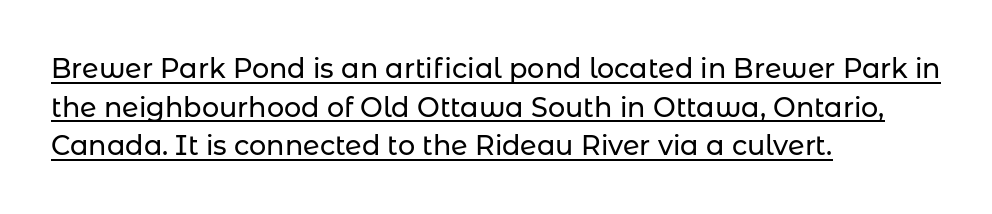
Q: Is the text italic (slanted)? A: No, it is upright.
Q: Is the text underlined? A: Yes.
Q: How is the paragraph aligned? A: Left-aligned.
Q: Is the spacing between letters normal or unusually wide? A: Normal.
Q: Is the spacing between lines tight, normal or loose? A: Normal.
